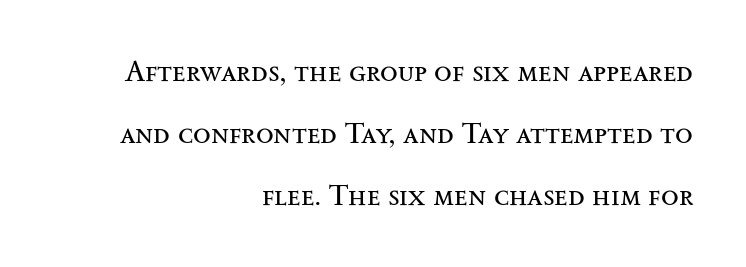
Interline gaps are noticeably wide in this sample. The lettering holds an erect, upright posture throughout. Tracking here is standard; glyphs follow each other at the usual distance. The lines are quadded right. To sum up the face: it has serifs.
